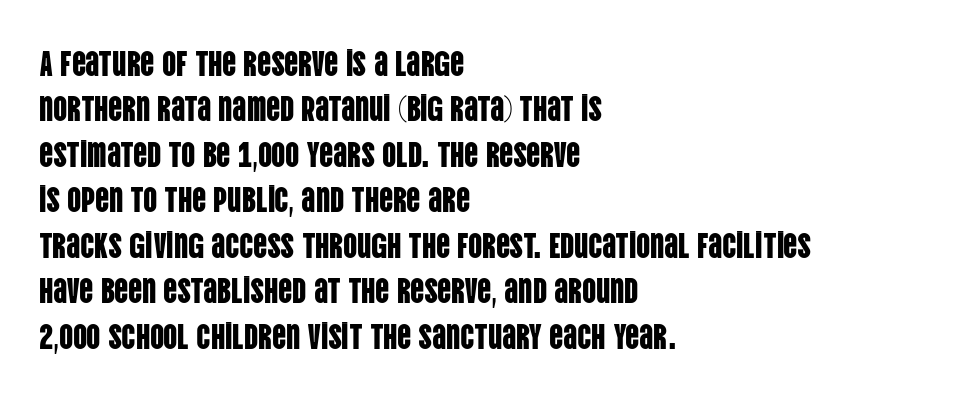
Line beginnings align vertically; line endings do not. Is there much room between lines? A standard amount, neither cramped nor airy. The letters stand upright; this is a roman face. This sample has the flowing, uneven cadence of proportional lettering. The face used here is rendered with its standard letterfit. Bare-footed words on every line.
